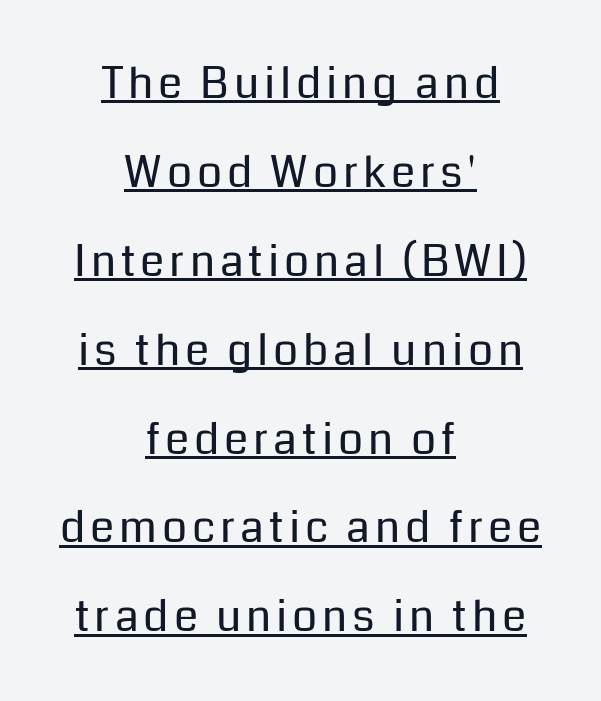
The image shows 44 px regular-weight sans-serif type, upright; set centered, loose line spacing (2.02x), underlined; low stroke contrast and a medium x-height.
